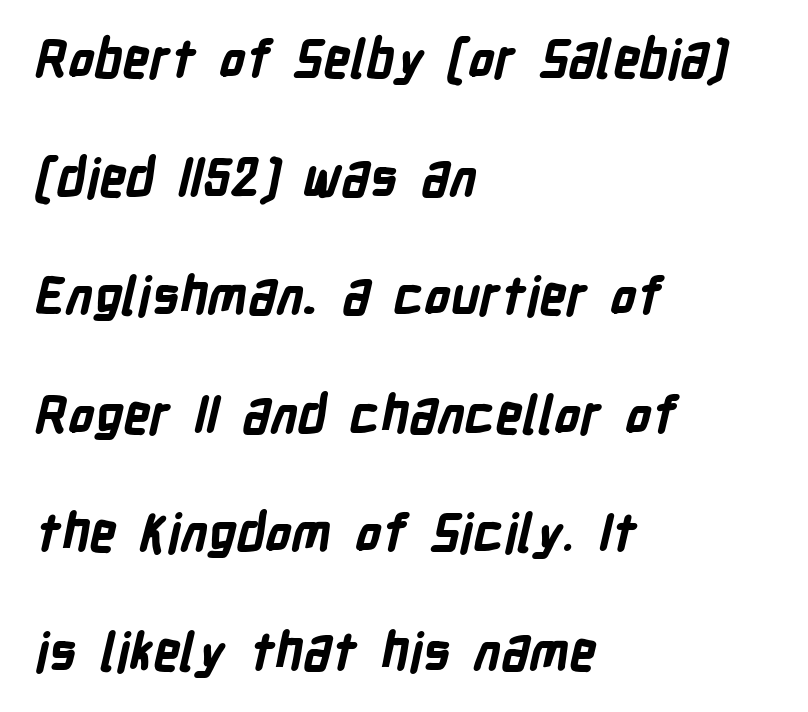
Casual observation: everything's shoved over to the left. The string is rendered with underlining switched off. The horizontal fit of the characters is conventional and even. Honestly, the rows look like they've been pulled way apart. How heavy is the stroke? Heavy — this is a bold. Serif or sans? Sans — the stroke terminals are bare.
